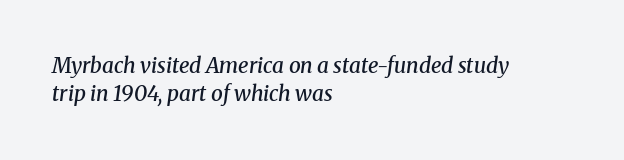
The image shows 21 px text type, italic (leaning right); set left-aligned, normal line spacing (1.34x), normal letter spacing, not underlined.
